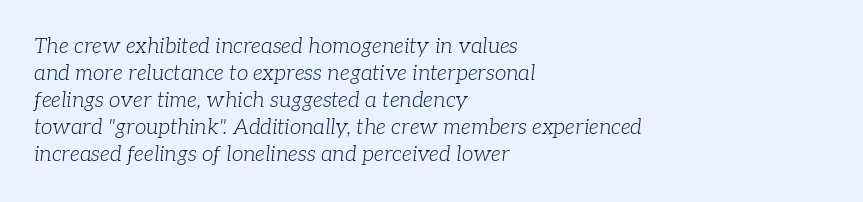
{"italic": "yes", "lean": "right", "slant_degrees": 7, "bold": "no", "underline": "no", "align": "left", "line_spacing": "normal", "line_spacing_ratio": 1.28, "letter_spacing": "normal", "letter_spacing_em": 0.0, "glyph_px": 21}
